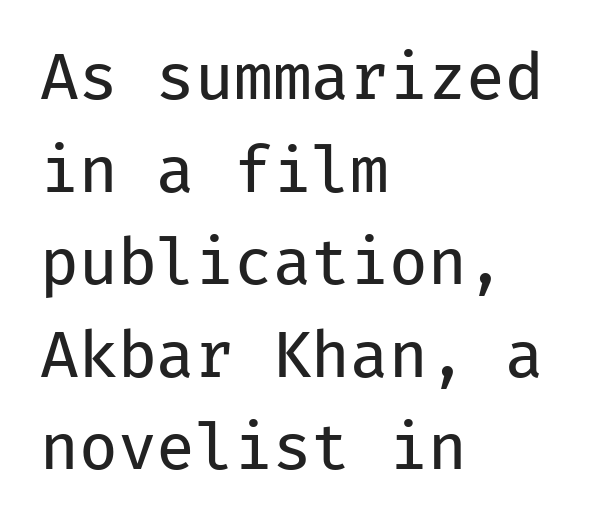
Q: Is the text bold? A: No.
Q: Is the text italic (slanted)? A: No, it is upright.
Q: Is the typeface a serif or a sans-serif typeface? A: Sans-serif.
Q: Is the text underlined? A: No.
Q: How is the paragraph aligned? A: Left-aligned.
Q: Is the spacing between letters normal or unusually wide? A: Normal.
Q: Is the spacing between lines tight, normal or loose? A: Normal.
Q: Width (condensed, normal, or wide)? A: Normal.
Q: Stroke contrast? A: Low.
Q: x-height? A: Medium.
Q: Monospaced? A: Yes.
